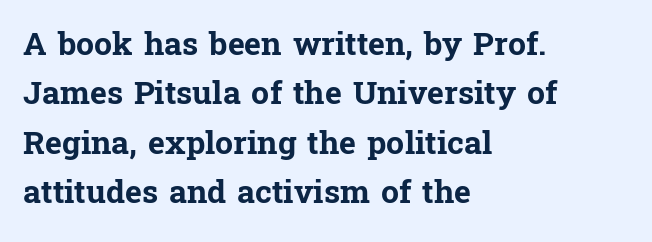
{"serif": "yes", "italic": "no", "bold": "yes", "weight": "bold", "width": "normal", "stroke_contrast": "low", "x_height": "medium", "monospaced": "no", "underline": "no", "align": "left", "line_spacing": "normal", "line_spacing_ratio": 1.54, "letter_spacing": "normal", "letter_spacing_em": 0.0, "glyph_px": 32}
